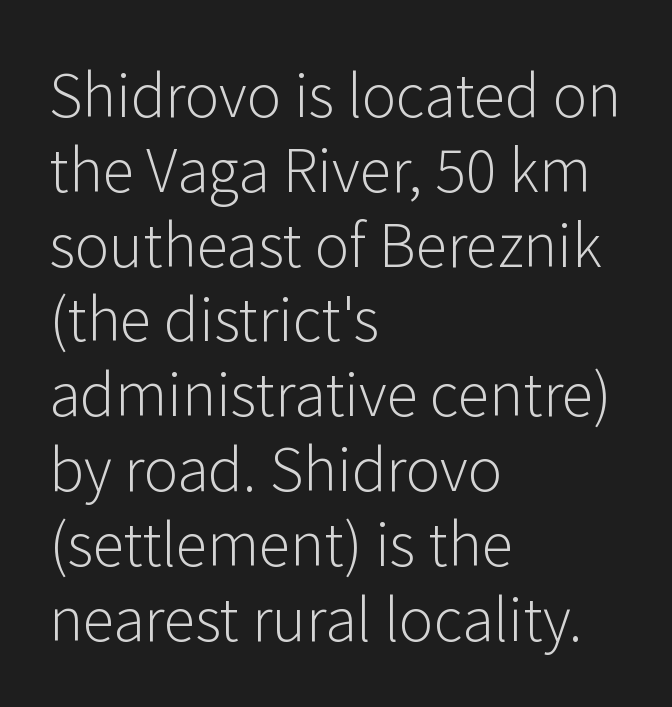
Letter spacing: default. Stroke terminals: plain, sans-serif. In terms of posture, this sample is upright. Proportional: the letters do not fall into vertical columns. The characters are drawn with everyday or finer stroke widths.
